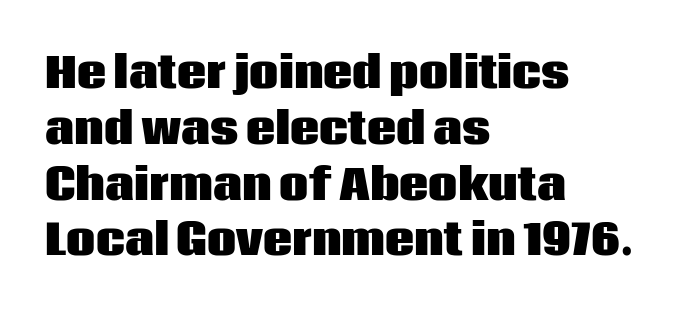
The image shows 41 px heavy sans-serif type, upright; set left-aligned, normal line spacing (1.36x), normal letter spacing, not underlined; low stroke contrast and a large x-height.
